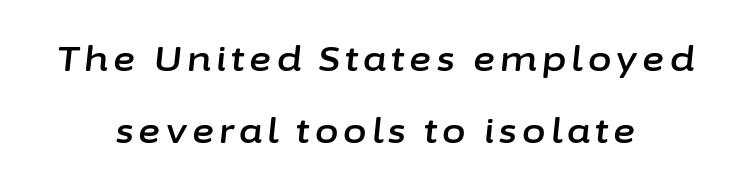
Q: Is the text italic (slanted)? A: Yes, it leans right by about 6 degrees.
Q: Is the text underlined? A: No.
Q: How is the paragraph aligned? A: Centered.
Q: Is the spacing between lines tight, normal or loose? A: Loose.
Q: Width (condensed, normal, or wide)? A: Normal.
Q: Stroke contrast? A: Low.
Q: x-height? A: Medium.
Q: Monospaced? A: No.
